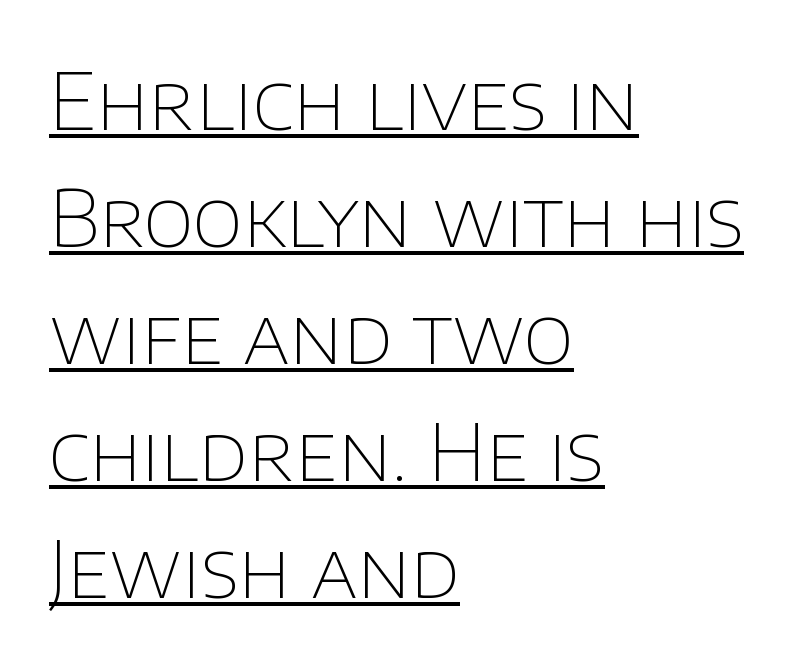
Alignment: flush left. Note: no serifs on the glyphs. Character widths vary here, with narrow letters taking less room than wide ones. Compared with a typical body face, this is equally light or lighter still. Honestly, the row spacing looks completely unremarkable. You can tell it's not italic because the verticals are truly vertical.
